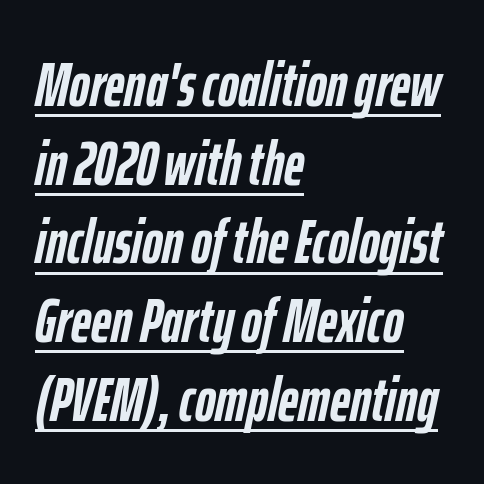
{"italic": "yes", "lean": "right", "slant_degrees": 12, "bold": "yes", "weight": "semibold", "width": "condensed", "stroke_contrast": "low", "x_height": "medium", "monospaced": "no", "underline": "yes", "align": "left", "line_spacing": "normal", "line_spacing_ratio": 1.27, "letter_spacing": "normal", "letter_spacing_em": 0.0, "glyph_px": 62}
